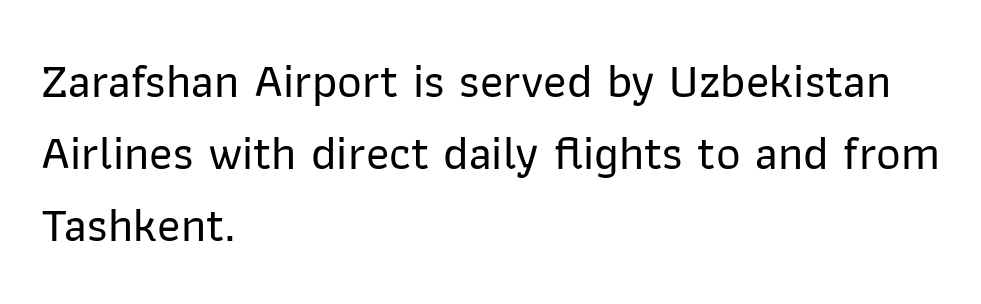
Q: Is the text italic (slanted)? A: No, it is upright.
Q: Is the typeface a serif or a sans-serif typeface? A: Sans-serif.
Q: Is the text underlined? A: No.
Q: How is the paragraph aligned? A: Left-aligned.
Q: Is the spacing between letters normal or unusually wide? A: Normal.
Q: Is the spacing between lines tight, normal or loose? A: Normal.
Q: Width (condensed, normal, or wide)? A: Normal.
Q: Stroke contrast? A: Low.
Q: x-height? A: Medium.
Q: Monospaced? A: No.
